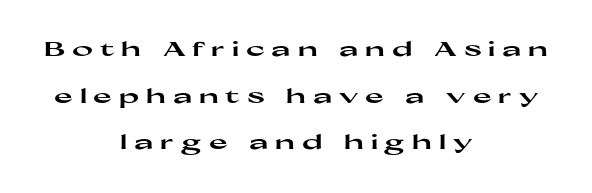
{"italic": "no", "bold": "yes", "underline": "no", "align": "center", "line_spacing": "loose", "line_spacing_ratio": 2.33, "letter_spacing": "wide", "letter_spacing_em": 0.34, "glyph_px": 20}
